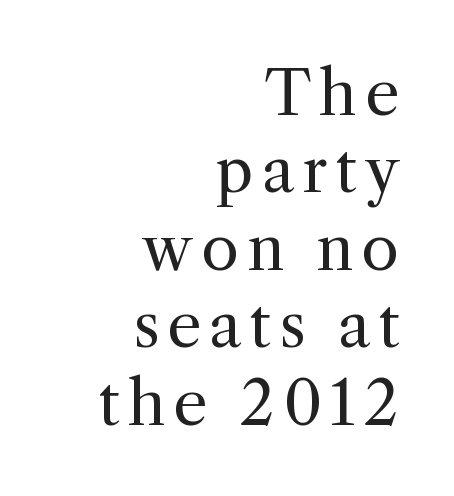
If you measured baseline to baseline, you'd find a middling distance. Every stem runs plumb, perpendicular to the baseline. The passage is arranged like a letterhead date or caption credit — flush right. Lines of text with bare space underneath.
